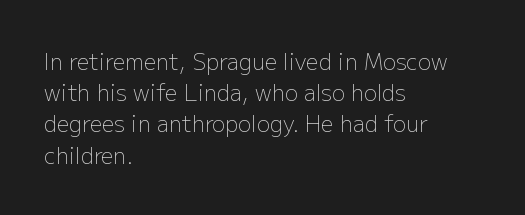
{"italic": "no", "bold": "no", "underline": "no", "align": "left", "line_spacing": "normal", "line_spacing_ratio": 1.42, "letter_spacing": "normal", "letter_spacing_em": 0.0, "glyph_px": 22}
